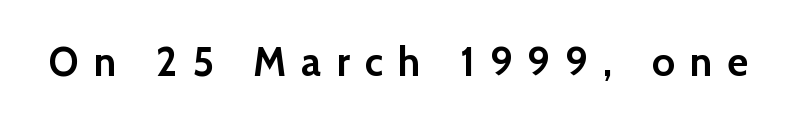
Q: Is the text bold? A: Yes.
Q: Is the text italic (slanted)? A: No, it is upright.
Q: Is the typeface a serif or a sans-serif typeface? A: Sans-serif.
Q: Is the text underlined? A: No.
Q: Is the spacing between letters normal or unusually wide? A: Unusually wide.
Q: Width (condensed, normal, or wide)? A: Normal.
Q: Stroke contrast? A: Low.
Q: x-height? A: Medium.
Q: Monospaced? A: No.
